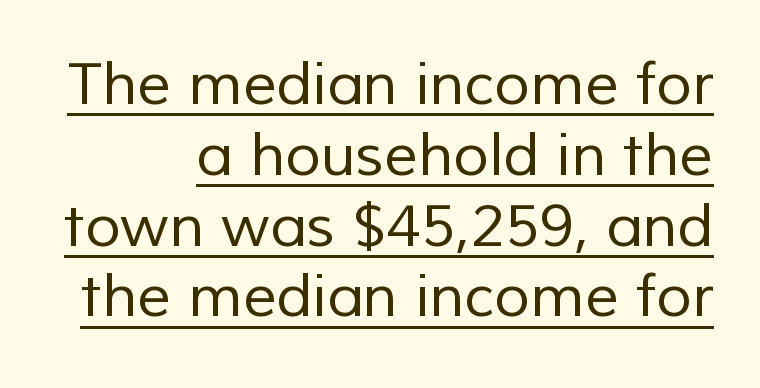
Q: Is the text bold? A: No.
Q: Is the typeface a serif or a sans-serif typeface? A: Sans-serif.
Q: Is the text underlined? A: Yes.
Q: How is the paragraph aligned? A: Right-aligned.
Q: Is the spacing between letters normal or unusually wide? A: Normal.
Q: Width (condensed, normal, or wide)? A: Normal.
Q: Stroke contrast? A: Low.
Q: x-height? A: Medium.
Q: Monospaced? A: No.
